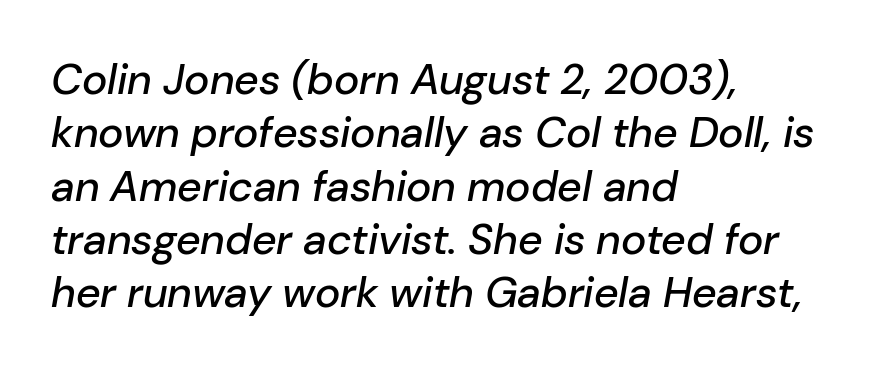
Q: Is the text italic (slanted)? A: Yes, it leans right by about 10 degrees.
Q: Is the text underlined? A: No.
Q: How is the paragraph aligned? A: Left-aligned.
Q: Is the spacing between letters normal or unusually wide? A: Normal.
Q: Width (condensed, normal, or wide)? A: Normal.
Q: Stroke contrast? A: Low.
Q: x-height? A: Medium.
Q: Monospaced? A: No.
